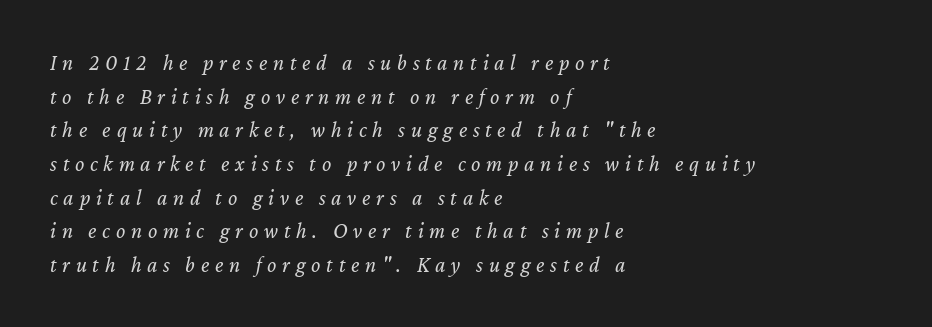
The image shows 22 px text type, italic (leaning right); set left-aligned, normal line spacing (1.53x), unusually wide letter spacing (+0.26 em), not underlined.
